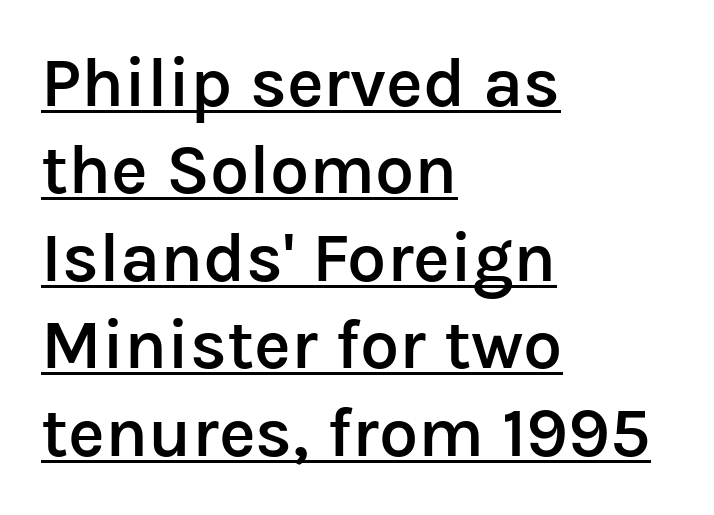
Q: Is the text bold? A: Semi-bold.
Q: Is the text italic (slanted)? A: No, it is upright.
Q: Is the typeface a serif or a sans-serif typeface? A: Sans-serif.
Q: Is the text underlined? A: Yes.
Q: How is the paragraph aligned? A: Left-aligned.
Q: Is the spacing between letters normal or unusually wide? A: Normal.
Q: Is the spacing between lines tight, normal or loose? A: Normal.
Q: Width (condensed, normal, or wide)? A: Normal.
Q: Stroke contrast? A: Low.
Q: x-height? A: Medium.
Q: Monospaced? A: No.
